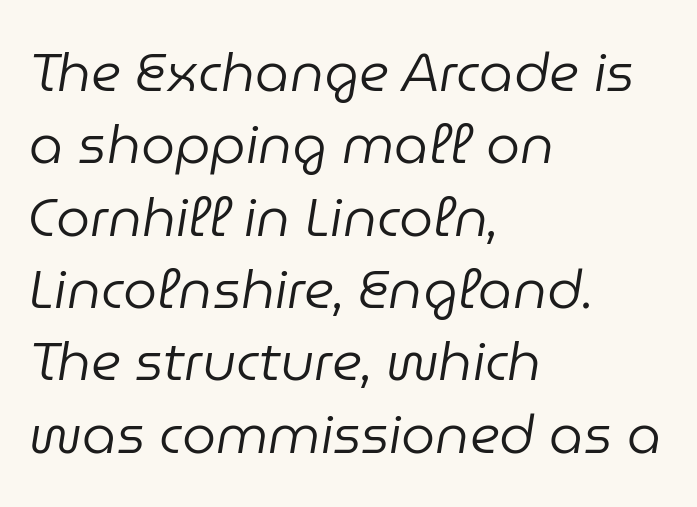
The strokes are not fattened; the text isn't bold. Tracking here is standard; glyphs follow each other at the usual distance. This sample keeps an unexceptional amount of space between lines. The paragraph has a hard left edge and a soft right edge.
